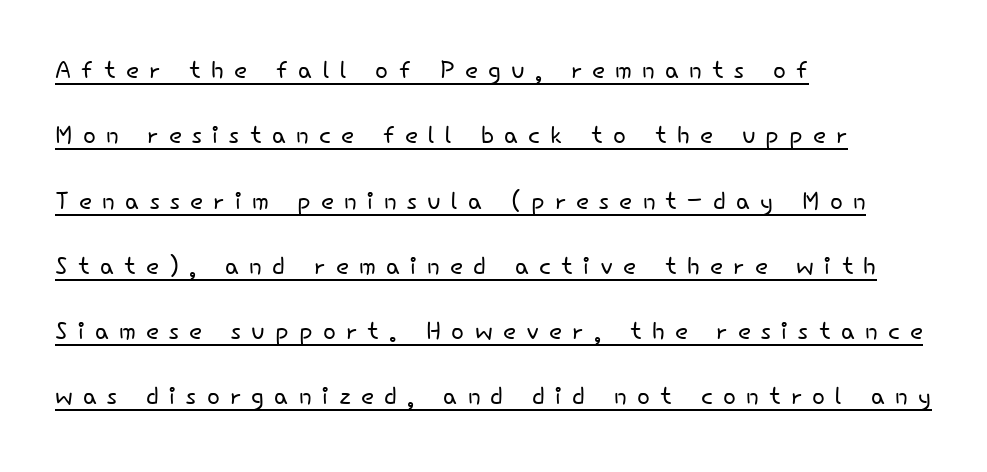
{"serif": "no", "italic": "no", "bold": "no", "weight": "light", "width": "normal", "stroke_contrast": "low", "x_height": "small", "monospaced": "no", "underline": "yes", "align": "left", "line_spacing": "loose", "line_spacing_ratio": 1.92, "letter_spacing": "wide", "letter_spacing_em": 0.3, "glyph_px": 34}
